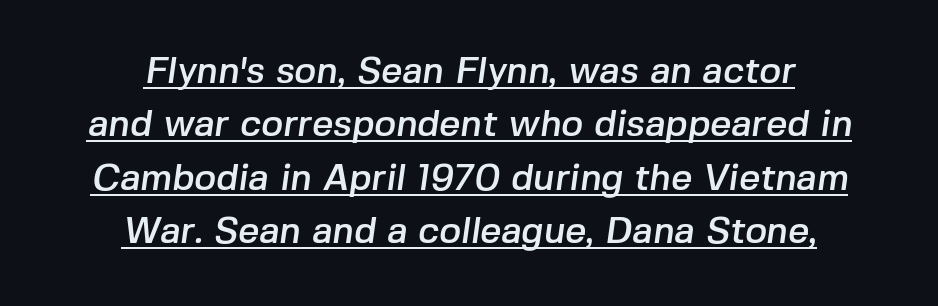
{"serif": "no", "width": "normal", "stroke_contrast": "low", "x_height": "medium", "monospaced": "no", "underline": "yes", "align": "center", "line_spacing": "normal", "line_spacing_ratio": 1.44, "letter_spacing": "normal", "letter_spacing_em": 0.0, "glyph_px": 37}
